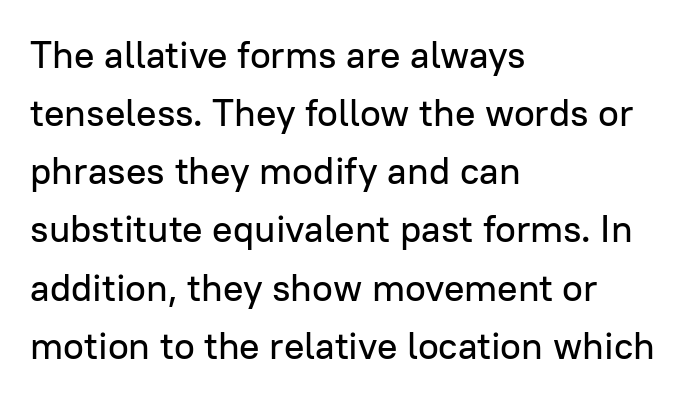
{"serif": "no", "italic": "no", "width": "normal", "stroke_contrast": "low", "x_height": "medium", "monospaced": "no", "underline": "no", "align": "left", "line_spacing": "normal", "line_spacing_ratio": 1.53, "letter_spacing": "normal", "letter_spacing_em": 0.0, "glyph_px": 38}
